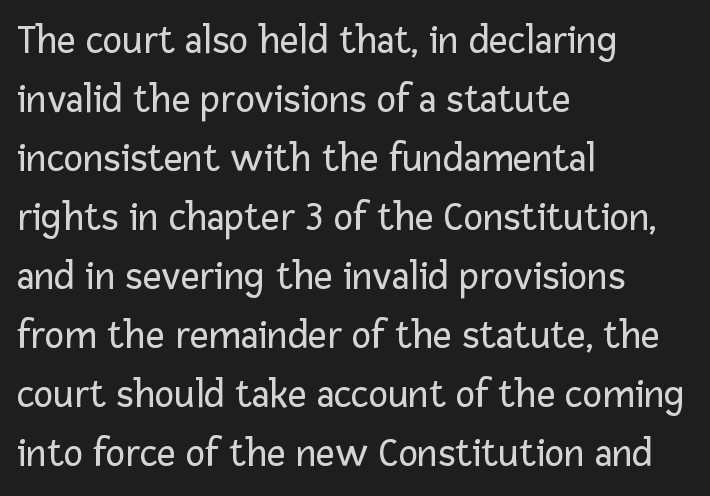
The image shows 41 px regular-weight sans-serif type, upright; set left-aligned, normal line spacing (1.44x), normal letter spacing, not underlined; low stroke contrast and a medium x-height.
